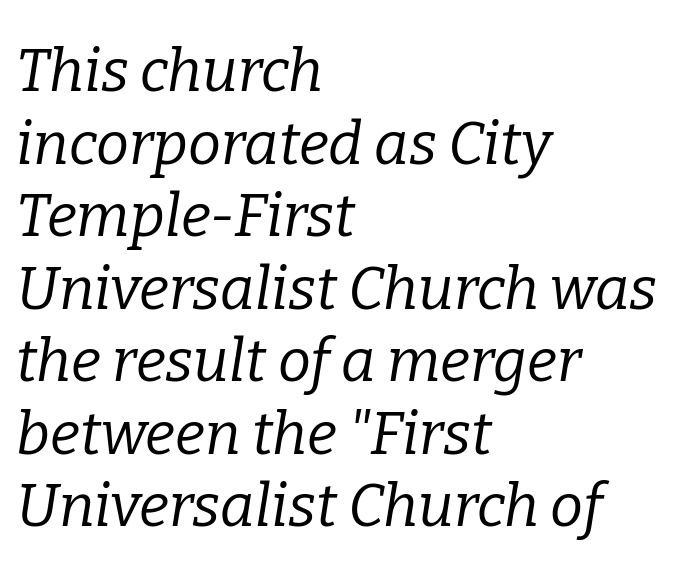
Q: Is the text bold? A: No.
Q: Is the text italic (slanted)? A: Yes, it leans right by about 9 degrees.
Q: Is the typeface a serif or a sans-serif typeface? A: Serif.
Q: Is the text underlined? A: No.
Q: How is the paragraph aligned? A: Left-aligned.
Q: Is the spacing between letters normal or unusually wide? A: Normal.
Q: Width (condensed, normal, or wide)? A: Normal.
Q: Stroke contrast? A: Low.
Q: x-height? A: Medium.
Q: Monospaced? A: No.
